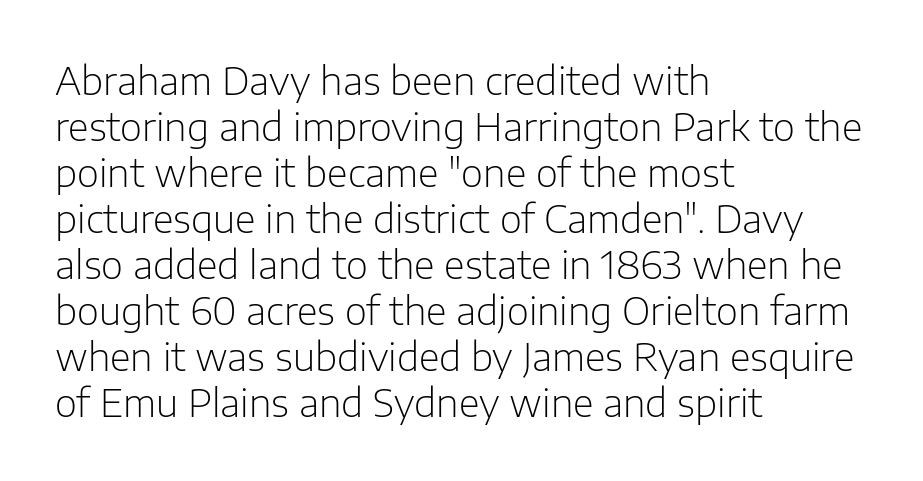
{"serif": "no", "italic": "no", "bold": "no", "weight": "light", "width": "normal", "stroke_contrast": "low", "x_height": "medium", "monospaced": "no", "underline": "no", "align": "left", "line_spacing_ratio": 1.21, "letter_spacing": "normal", "letter_spacing_em": 0.0, "glyph_px": 38}
